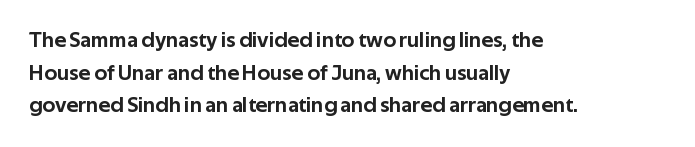
{"italic": "no", "underline": "no", "align": "left", "line_spacing": "normal", "line_spacing_ratio": 1.48, "letter_spacing": "normal", "letter_spacing_em": 0.0, "glyph_px": 22}
